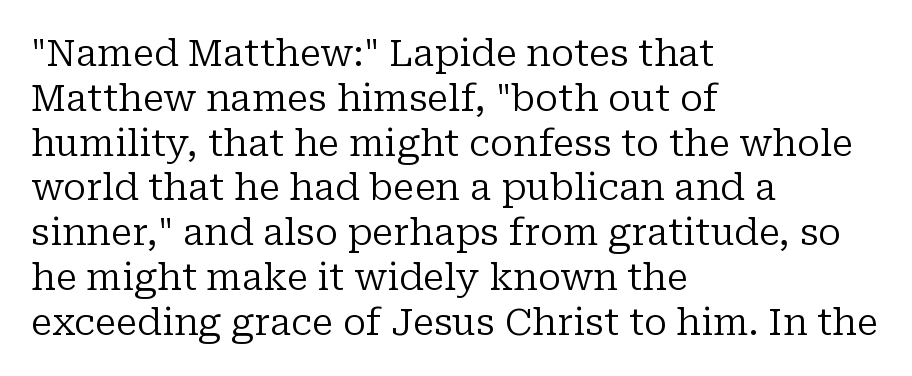
The passage is arranged the way most books set body copy — flush left. The typeface chosen for these lines features serifs. No letter is thick-stroked: the sample isn't bold. Observe the ordinary spacing: letters are neighbours, not strangers. Character widths vary here, with narrow letters taking less room than wide ones.
